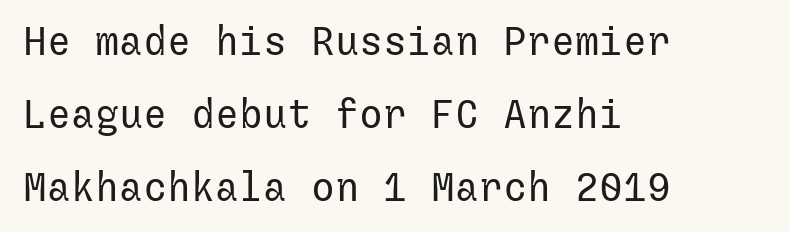
{"serif": "no", "italic": "no", "bold": "no", "weight": "regular", "width": "normal", "stroke_contrast": "low", "x_height": "medium", "underline": "no", "align": "left", "line_spacing_ratio": 1.82, "letter_spacing": "normal", "letter_spacing_em": 0.0, "glyph_px": 40}
